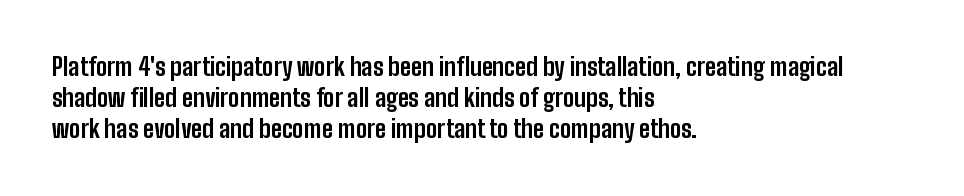
If you measured baseline to baseline, you'd find a middling distance. The specimen reads as upright at a glance. Glyph-to-glyph distance matches everyday printed text. Heavy, bold letterforms. Each row of text sits above clean, open space.
